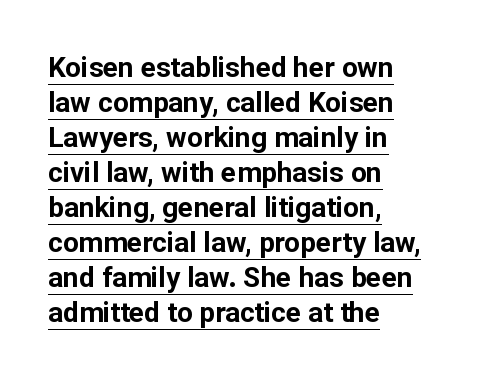
The image shows 28 px bold sans-serif type, upright; set left-aligned, normal line spacing (1.25x), normal letter spacing, underlined; low stroke contrast and a medium x-height.
